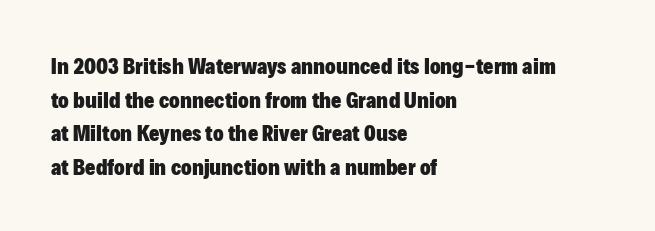
Q: Is the text bold? A: Yes.
Q: Is the text italic (slanted)? A: No, it is upright.
Q: Is the text underlined? A: No.
Q: How is the paragraph aligned? A: Left-aligned.
Q: Is the spacing between letters normal or unusually wide? A: Normal.
Q: Is the spacing between lines tight, normal or loose? A: Normal.
